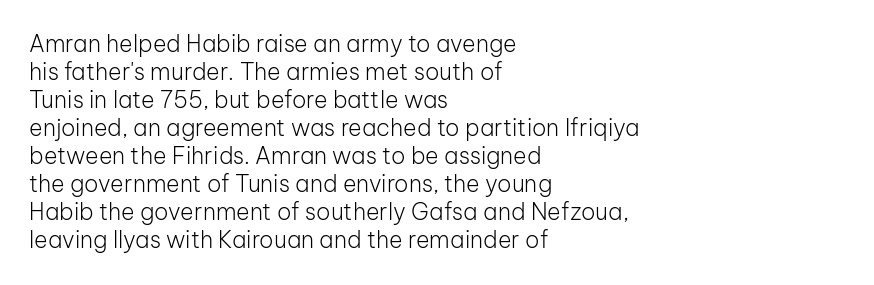
{"italic": "no", "bold": "no", "underline": "no", "align": "left", "line_spacing_ratio": 1.22, "letter_spacing": "normal", "letter_spacing_em": 0.0, "glyph_px": 23}
